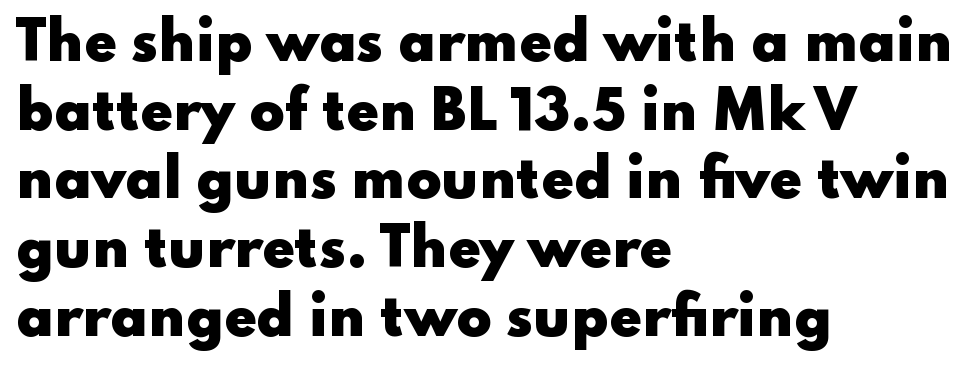
Q: Is the text bold? A: Yes.
Q: Is the text italic (slanted)? A: No, it is upright.
Q: Is the typeface a serif or a sans-serif typeface? A: Sans-serif.
Q: Is the text underlined? A: No.
Q: How is the paragraph aligned? A: Left-aligned.
Q: Is the spacing between letters normal or unusually wide? A: Normal.
Q: Is the spacing between lines tight, normal or loose? A: Normal.
Q: Width (condensed, normal, or wide)? A: Wide.
Q: Stroke contrast? A: Low.
Q: x-height? A: Small.
Q: Monospaced? A: No.
